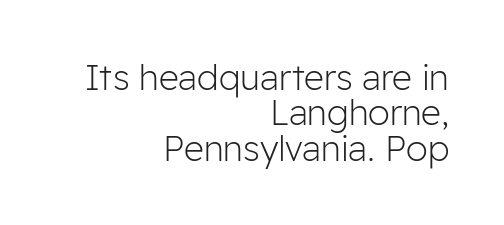
{"serif": "no", "italic": "no", "bold": "no", "weight": "light", "width": "normal", "stroke_contrast": "low", "x_height": "medium", "monospaced": "no", "underline": "no", "align": "right", "line_spacing": "tight", "line_spacing_ratio": 1.01, "letter_spacing": "normal", "letter_spacing_em": 0.0, "glyph_px": 35}
